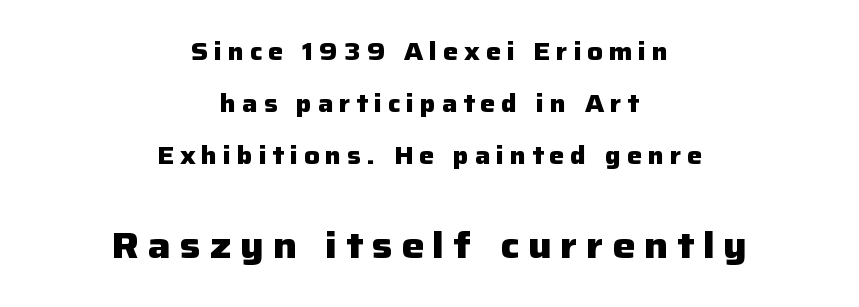
{"serif": "no", "italic": "no", "bold": "yes", "weight": "heavy", "width": "normal", "stroke_contrast": "low", "x_height": "medium", "monospaced": "no", "underline": "no", "align": "center", "line_spacing": "loose", "line_spacing_ratio": 2.17, "letter_spacing": "wide", "letter_spacing_em": 0.24, "larger_block": "second", "size_ratio": 1.5, "glyph_px": 36}
